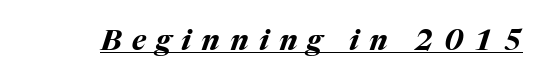
Q: Is the text bold? A: Yes.
Q: Is the text italic (slanted)? A: Yes, it leans right by about 17 degrees.
Q: Is the text underlined? A: Yes.
Q: Is the spacing between letters normal or unusually wide? A: Unusually wide.
Q: Width (condensed, normal, or wide)? A: Normal.
Q: Stroke contrast? A: Medium.
Q: x-height? A: Medium.
Q: Monospaced? A: No.
